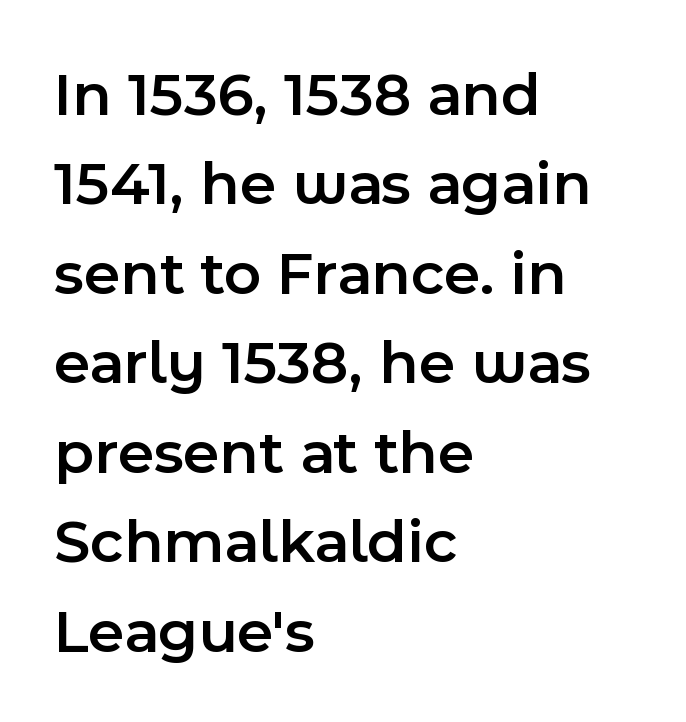
Q: Is the text bold? A: Semi-bold.
Q: Is the text italic (slanted)? A: No, it is upright.
Q: Is the typeface a serif or a sans-serif typeface? A: Sans-serif.
Q: Is the text underlined? A: No.
Q: How is the paragraph aligned? A: Left-aligned.
Q: Is the spacing between letters normal or unusually wide? A: Normal.
Q: Is the spacing between lines tight, normal or loose? A: Normal.
Q: Width (condensed, normal, or wide)? A: Normal.
Q: x-height? A: Medium.
Q: Monospaced? A: No.
